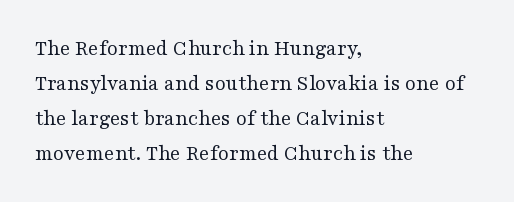
Q: Is the text bold? A: No.
Q: Is the text italic (slanted)? A: No, it is upright.
Q: Is the text underlined? A: No.
Q: How is the paragraph aligned? A: Left-aligned.
Q: Is the spacing between letters normal or unusually wide? A: Normal.
Q: Is the spacing between lines tight, normal or loose? A: Normal.
